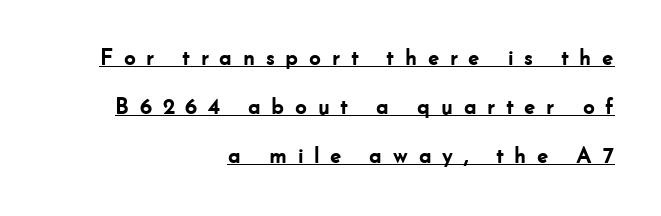
The image shows 23 px bold type, upright; set right-aligned, loose line spacing (2.13x), unusually wide letter spacing (+0.44 em), underlined.
